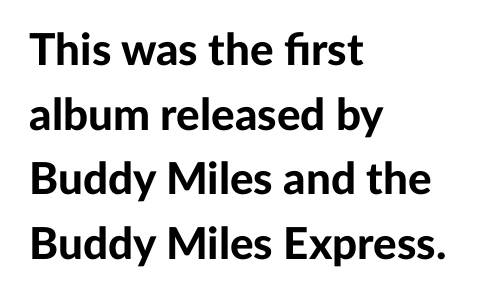
{"serif": "no", "italic": "no", "bold": "yes", "weight": "bold", "width": "normal", "stroke_contrast": "low", "x_height": "medium", "monospaced": "no", "underline": "no", "align": "left", "line_spacing": "normal", "line_spacing_ratio": 1.47, "letter_spacing": "normal", "letter_spacing_em": 0.0, "glyph_px": 44}
